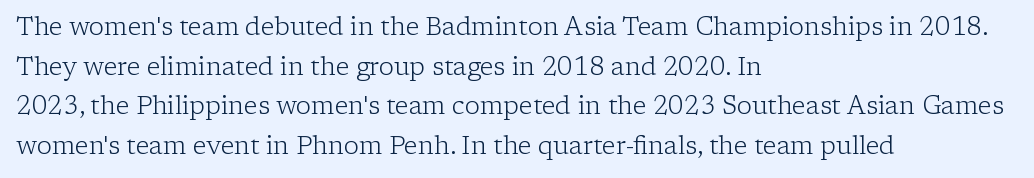
{"italic": "no", "bold": "no", "underline": "no", "align": "left", "line_spacing": "normal", "line_spacing_ratio": 1.59, "letter_spacing": "normal", "letter_spacing_em": 0.0, "glyph_px": 25}
